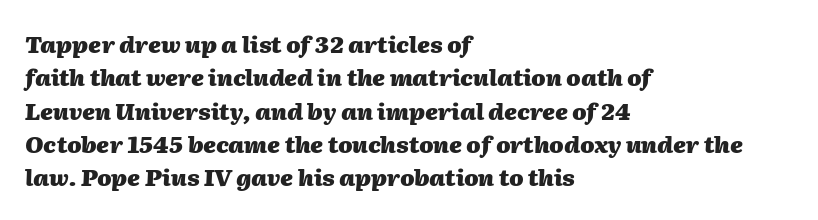
The image shows 23 px bold type, italic (leaning right); set left-aligned, normal line spacing (1.45x), normal letter spacing, not underlined.
